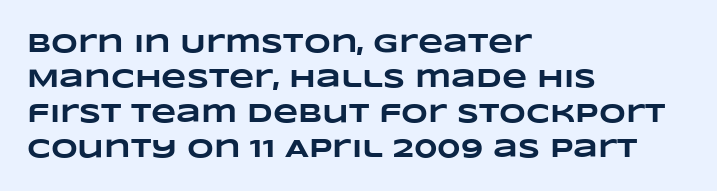
This rendering uses left alignment, leaving the right contour irregular. The passage shown stacks its lines at a standard gap. Unmarked baselines from the first word to the last. Is the letter spacing exaggerated? No — it looks like the ordinary default. As a designer I'd log this as weight 700, bold.
